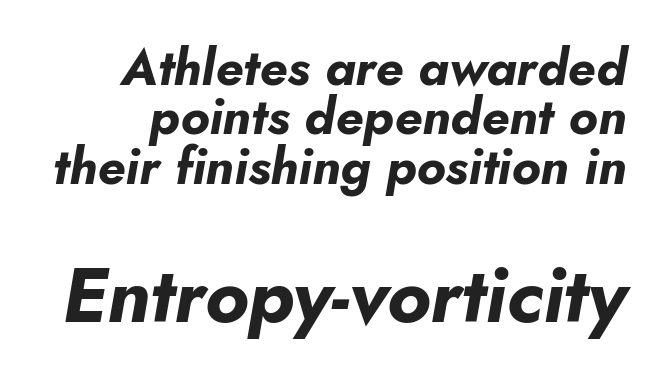
These lines were composed using italics. Proportional: the letters do not fall into vertical columns. Compared with typical paragraphs, the rows here are closer together. Which of the two is more prominent by size? The second, at the bottom.
